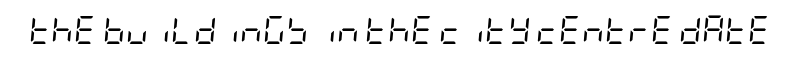
{"italic": "yes", "lean": "right", "slant_degrees": 5, "bold": "no", "weight": "regular", "width": "condensed", "stroke_contrast": "low", "x_height": "large", "underline": "no", "letter_spacing": "normal", "letter_spacing_em": 0.0, "glyph_px": 28}
